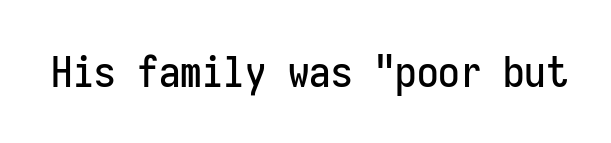
Q: Is the text italic (slanted)? A: No, it is upright.
Q: Is the typeface a serif or a sans-serif typeface? A: Sans-serif.
Q: Is the text underlined? A: No.
Q: Is the spacing between letters normal or unusually wide? A: Normal.
Q: Width (condensed, normal, or wide)? A: Condensed.
Q: Stroke contrast? A: Low.
Q: x-height? A: Medium.
Q: Monospaced? A: Yes.
